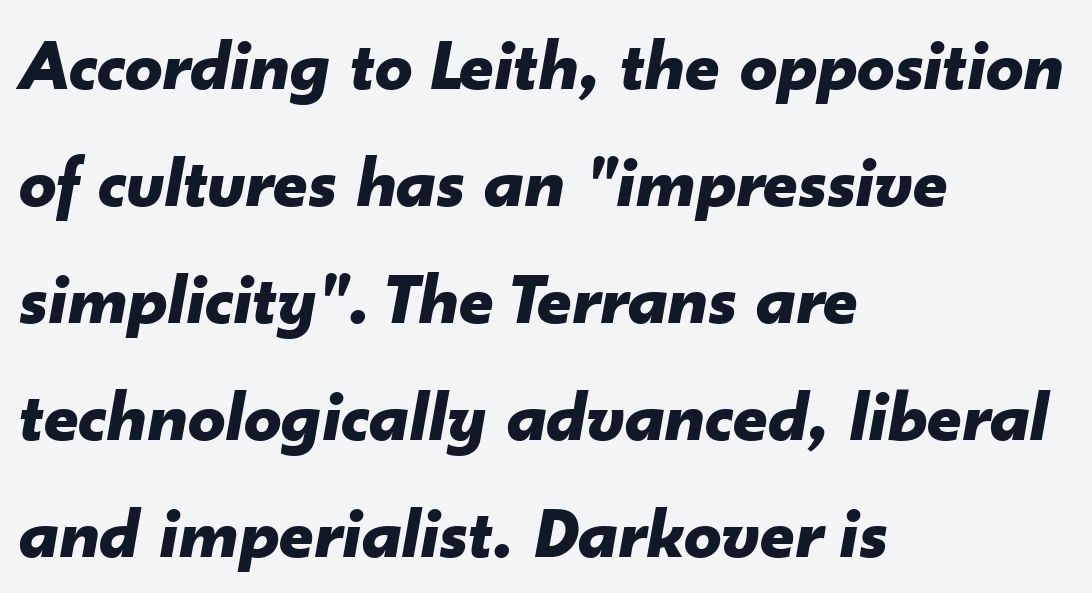
Q: Is the text bold? A: Yes.
Q: Is the text italic (slanted)? A: Yes, it leans right by about 10 degrees.
Q: Is the text underlined? A: No.
Q: How is the paragraph aligned? A: Left-aligned.
Q: Is the spacing between letters normal or unusually wide? A: Normal.
Q: Is the spacing between lines tight, normal or loose? A: Normal.
Q: Width (condensed, normal, or wide)? A: Normal.
Q: Stroke contrast? A: Low.
Q: x-height? A: Small.
Q: Monospaced? A: No.
